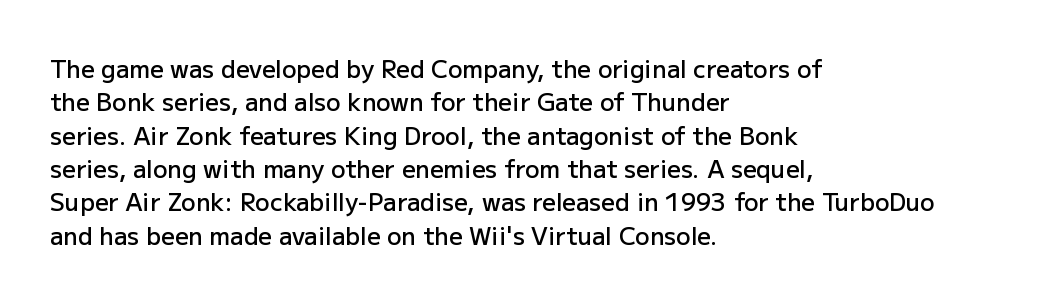
Does the lettering tilt? It doesn't — this is upright. Students, this is semibold: more ink than regular, less than bold. Is the block centered? No — it sits flush against the left margin. The block of text has a typical density, with ordinary space between rows.
